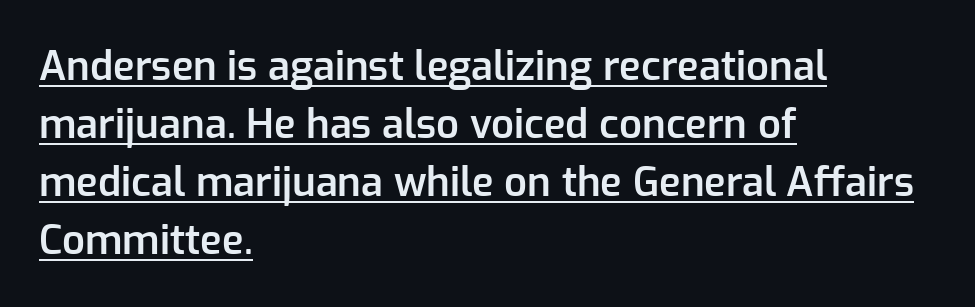
{"serif": "no", "italic": "no", "bold": "semi", "weight": "semibold", "width": "normal", "stroke_contrast": "low", "x_height": "medium", "monospaced": "no", "underline": "yes", "align": "left", "line_spacing": "normal", "line_spacing_ratio": 1.45, "letter_spacing": "normal", "letter_spacing_em": 0.0, "glyph_px": 40}
